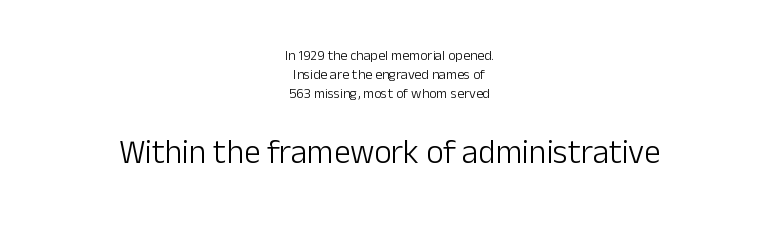
{"serif": "no", "italic": "no", "bold": "no", "weight": "light", "width": "normal", "stroke_contrast": "low", "x_height": "medium", "monospaced": "no", "underline": "no", "align": "center", "line_spacing": "normal", "line_spacing_ratio": 1.37, "letter_spacing": "normal", "letter_spacing_em": 0.0, "larger_block": "second", "size_ratio": 2.36, "glyph_px": 33}
